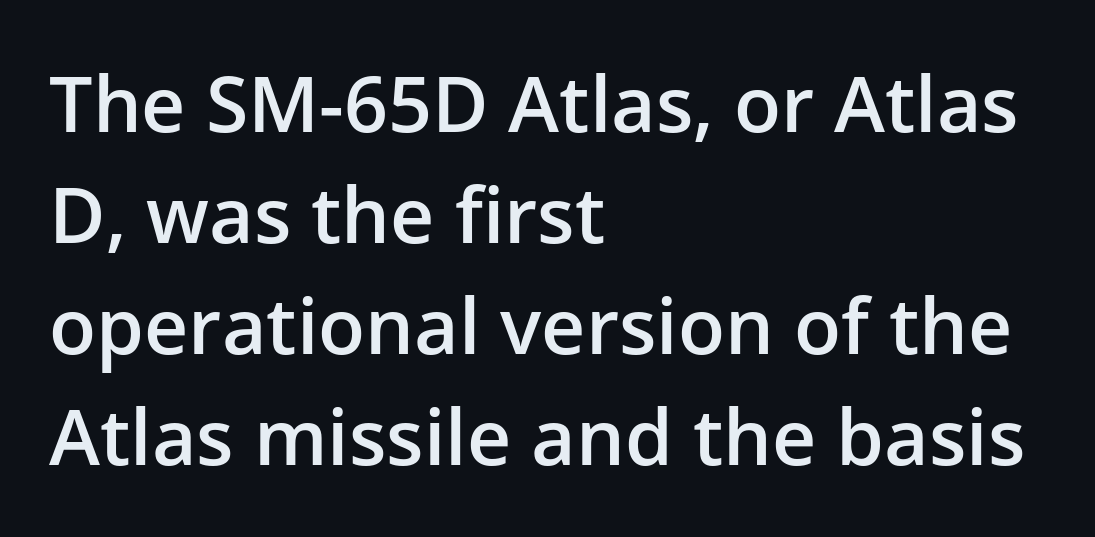
{"serif": "no", "italic": "no", "bold": "semi", "weight": "semibold", "width": "normal", "stroke_contrast": "low", "x_height": "medium", "monospaced": "no", "underline": "no", "align": "left", "line_spacing": "normal", "line_spacing_ratio": 1.44, "letter_spacing": "normal", "letter_spacing_em": 0.0, "glyph_px": 77}
